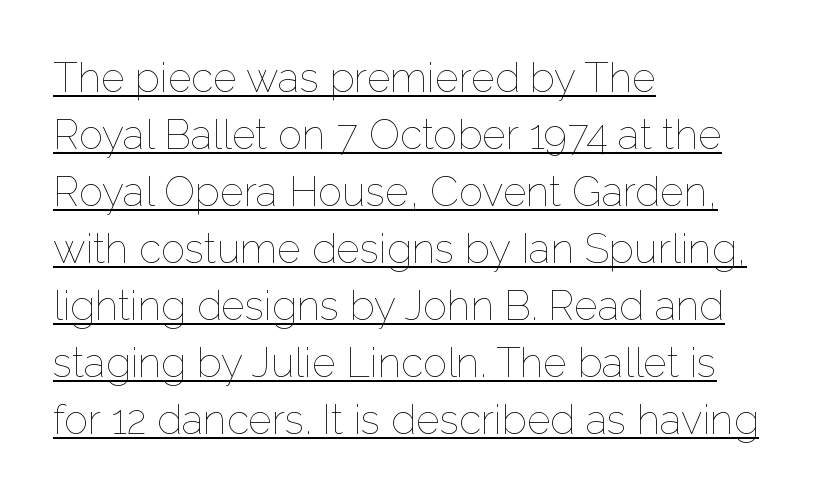
{"italic": "no", "bold": "no", "weight": "thin", "width": "normal", "stroke_contrast": "low", "x_height": "medium", "monospaced": "no", "underline": "yes", "align": "left", "line_spacing": "normal", "line_spacing_ratio": 1.39, "letter_spacing": "normal", "letter_spacing_em": 0.0, "glyph_px": 41}
